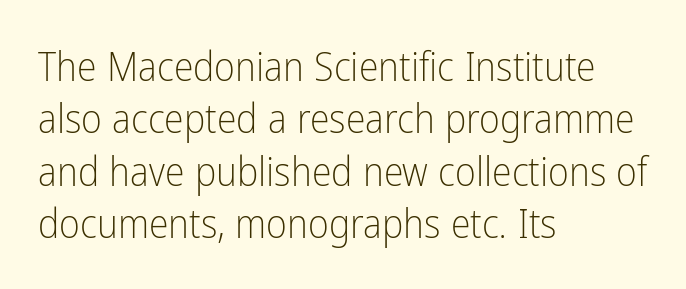
{"serif": "no", "italic": "no", "bold": "no", "weight": "light", "width": "condensed", "stroke_contrast": "low", "x_height": "medium", "monospaced": "no", "underline": "no", "align": "left", "line_spacing": "normal", "line_spacing_ratio": 1.31, "letter_spacing": "normal", "letter_spacing_em": 0.0, "glyph_px": 40}
